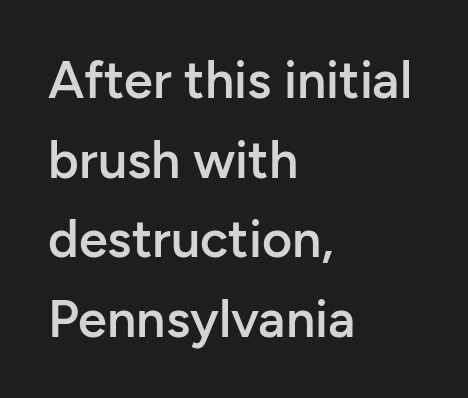
The image shows 52 px semibold sans-serif type, upright; set left-aligned, normal line spacing (1.53x), normal letter spacing, not underlined; low stroke contrast and a medium x-height.
